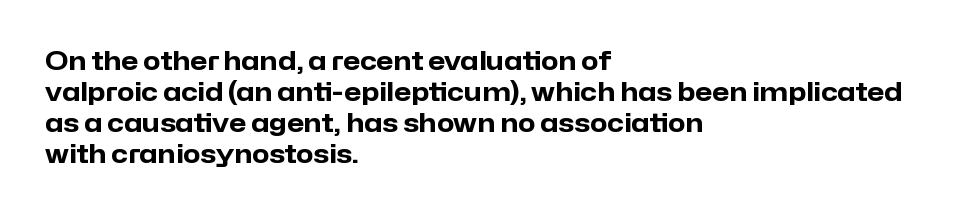
You'd pick this weight for a headline — it's a proper bold. Upright lettering throughout. Nothing unusual about the tracking: characters are spaced as the font intends. Check the space under the baseline: it is left empty.
